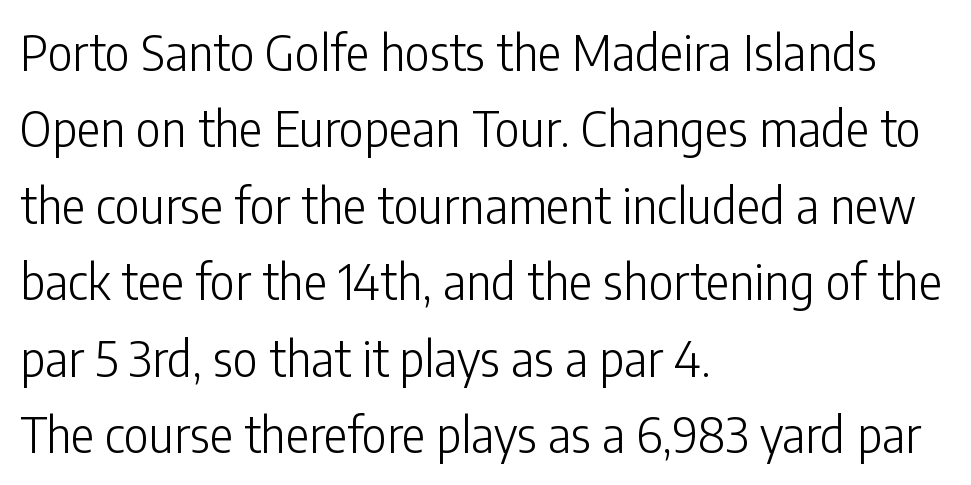
Style check: upright. Letters have the restrained weight of plain body copy at most. I'd call this a sans setting — the letters go barefoot. Summary of vertical rhythm: regular, with standard interline spacing. The string is rendered with underlining switched off.
